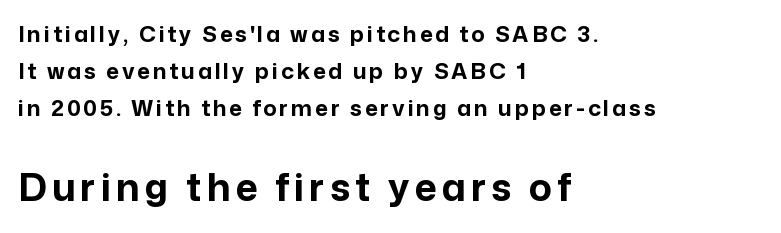
Weight check: bold — yes, fully. The face used here is proportionally spaced, like ordinary book or web type. Note: no serifs on the glyphs. The compositor pushed each line to the left boundary.
